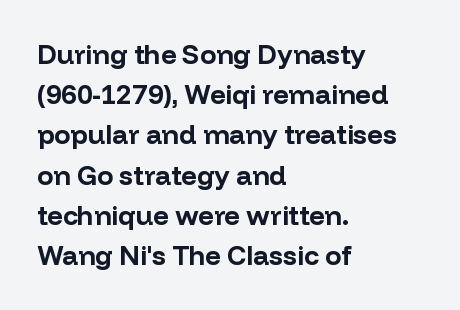
{"italic": "no", "bold": "yes", "underline": "no", "align": "left", "line_spacing": "normal", "line_spacing_ratio": 1.49, "letter_spacing": "normal", "letter_spacing_em": 0.0, "glyph_px": 27}
